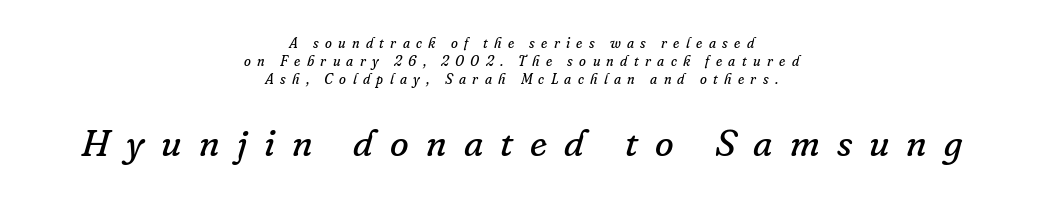
{"serif": "yes", "italic": "yes", "lean": "right", "slant_degrees": 16, "bold": "no", "weight": "regular", "width": "normal", "stroke_contrast": "low", "x_height": "small", "monospaced": "no", "underline": "no", "align": "center", "line_spacing": "normal", "line_spacing_ratio": 1.27, "letter_spacing": "wide", "letter_spacing_em": 0.45, "larger_block": "second", "size_ratio": 2.71, "glyph_px": 38}
